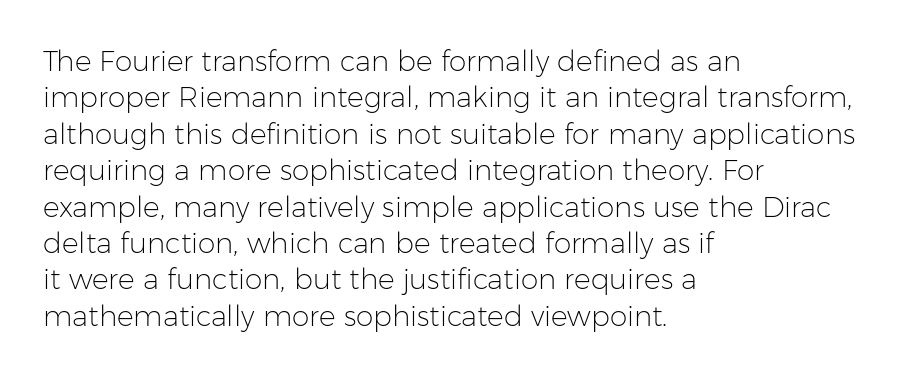
The image shows 28 px light sans-serif type, upright; set left-aligned, normal line spacing (1.3x), normal letter spacing, not underlined; low stroke contrast and a medium x-height.
